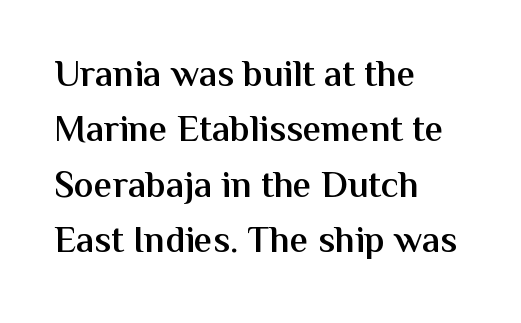
Q: Is the text bold? A: Semi-bold.
Q: Is the text italic (slanted)? A: No, it is upright.
Q: Is the typeface a serif or a sans-serif typeface? A: Sans-serif.
Q: Is the text underlined? A: No.
Q: How is the paragraph aligned? A: Left-aligned.
Q: Is the spacing between letters normal or unusually wide? A: Normal.
Q: Is the spacing between lines tight, normal or loose? A: Normal.
Q: Width (condensed, normal, or wide)? A: Normal.
Q: Stroke contrast? A: Medium.
Q: x-height? A: Medium.
Q: Monospaced? A: No.
